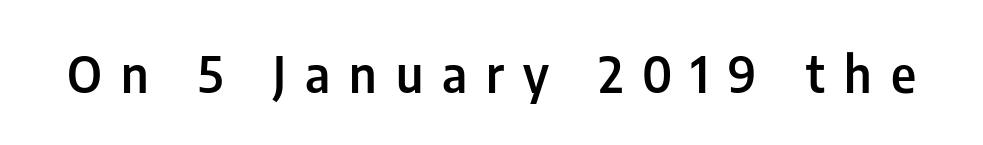
The image shows 50 px semibold, condensed sans-serif type, upright; set unusually wide letter spacing (+0.38 em), not underlined; low stroke contrast and a medium x-height.
